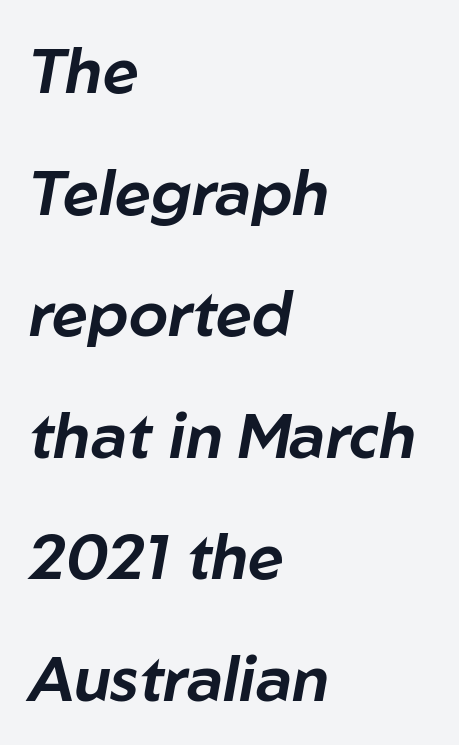
Q: Is the text italic (slanted)? A: Yes, it leans right by about 10 degrees.
Q: Is the text underlined? A: No.
Q: How is the paragraph aligned? A: Left-aligned.
Q: Is the spacing between letters normal or unusually wide? A: Normal.
Q: Is the spacing between lines tight, normal or loose? A: Loose.
Q: Width (condensed, normal, or wide)? A: Normal.
Q: Stroke contrast? A: Low.
Q: x-height? A: Medium.
Q: Monospaced? A: No.
